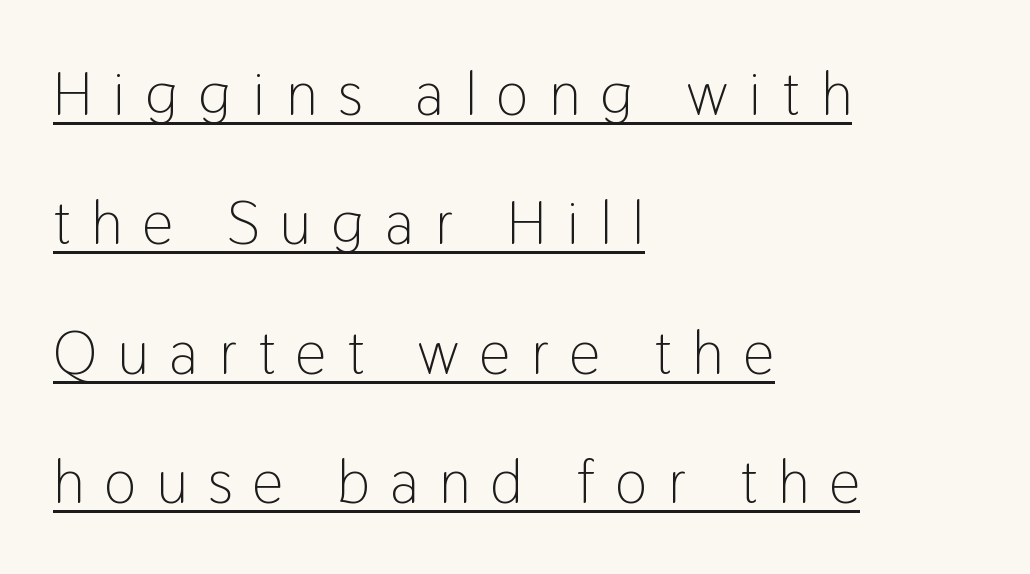
Q: Is the text bold? A: No.
Q: Is the text italic (slanted)? A: No, it is upright.
Q: Is the typeface a serif or a sans-serif typeface? A: Sans-serif.
Q: Is the text underlined? A: Yes.
Q: How is the paragraph aligned? A: Left-aligned.
Q: Is the spacing between letters normal or unusually wide? A: Unusually wide.
Q: Is the spacing between lines tight, normal or loose? A: Loose.
Q: Width (condensed, normal, or wide)? A: Condensed.
Q: Stroke contrast? A: Low.
Q: x-height? A: Medium.
Q: Monospaced? A: No.
